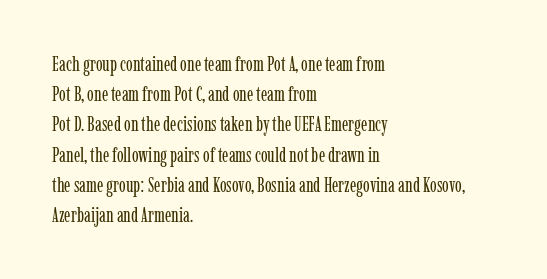
Q: Is the text bold? A: No.
Q: Is the text italic (slanted)? A: No, it is upright.
Q: Is the text underlined? A: No.
Q: How is the paragraph aligned? A: Left-aligned.
Q: Is the spacing between letters normal or unusually wide? A: Normal.
Q: Is the spacing between lines tight, normal or loose? A: Normal.
